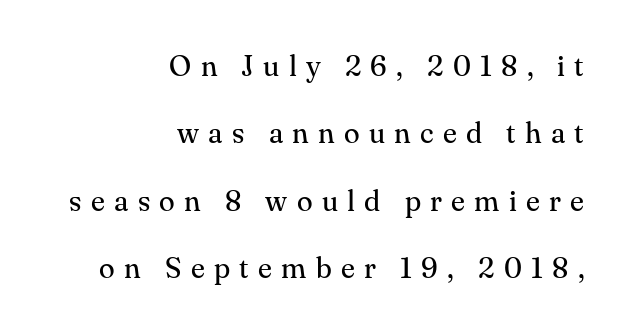
Q: Is the text bold? A: No.
Q: Is the text italic (slanted)? A: No, it is upright.
Q: Is the typeface a serif or a sans-serif typeface? A: Serif.
Q: Is the text underlined? A: No.
Q: How is the paragraph aligned? A: Right-aligned.
Q: Is the spacing between letters normal or unusually wide? A: Unusually wide.
Q: Is the spacing between lines tight, normal or loose? A: Loose.
Q: Width (condensed, normal, or wide)? A: Normal.
Q: Stroke contrast? A: Medium.
Q: x-height? A: Small.
Q: Monospaced? A: No.
